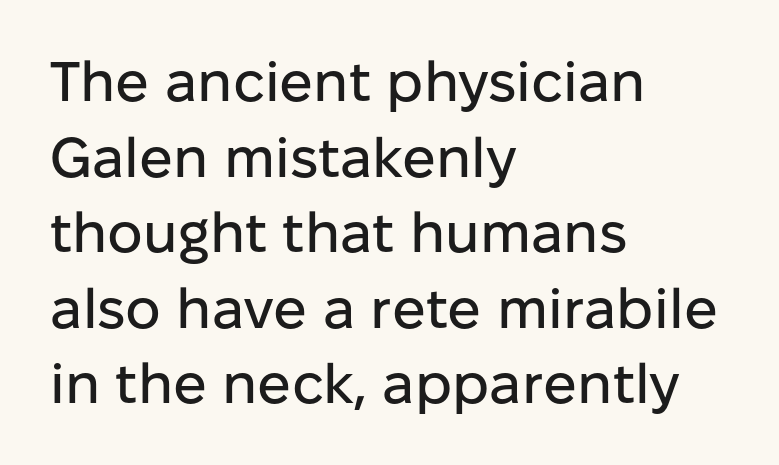
Q: Is the text italic (slanted)? A: No, it is upright.
Q: Is the typeface a serif or a sans-serif typeface? A: Sans-serif.
Q: Is the text underlined? A: No.
Q: How is the paragraph aligned? A: Left-aligned.
Q: Is the spacing between letters normal or unusually wide? A: Normal.
Q: Is the spacing between lines tight, normal or loose? A: Normal.
Q: Width (condensed, normal, or wide)? A: Normal.
Q: Stroke contrast? A: Low.
Q: x-height? A: Medium.
Q: Monospaced? A: No.
